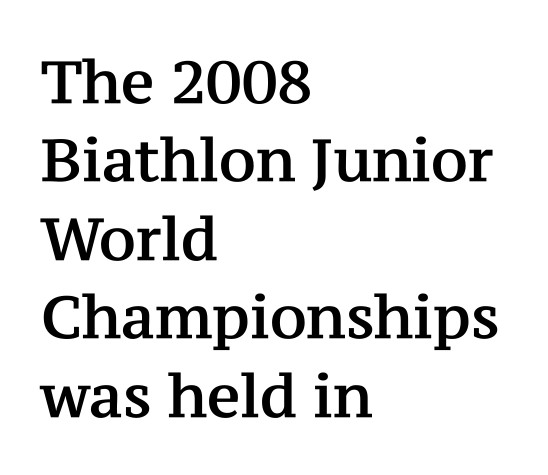
Q: Is the text italic (slanted)? A: No, it is upright.
Q: Is the typeface a serif or a sans-serif typeface? A: Serif.
Q: Is the text underlined? A: No.
Q: How is the paragraph aligned? A: Left-aligned.
Q: Is the spacing between letters normal or unusually wide? A: Normal.
Q: Is the spacing between lines tight, normal or loose? A: Normal.
Q: Width (condensed, normal, or wide)? A: Normal.
Q: Stroke contrast? A: Medium.
Q: x-height? A: Medium.
Q: Monospaced? A: No.
